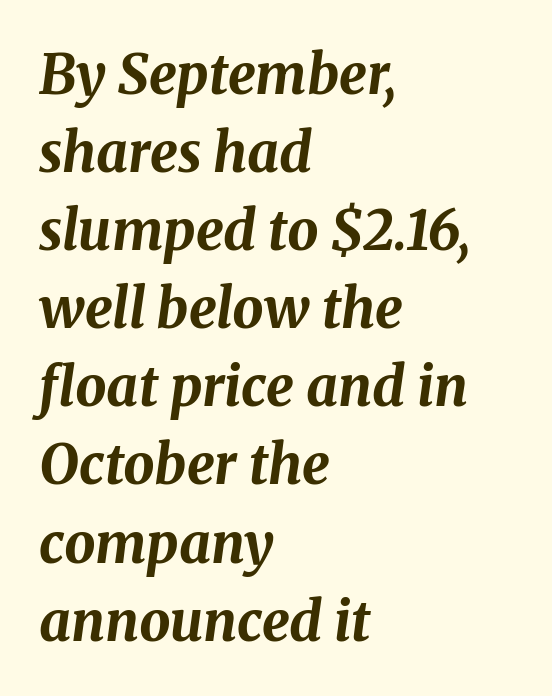
Q: Is the text bold? A: Yes.
Q: Is the text italic (slanted)? A: Yes, it leans right by about 8 degrees.
Q: Is the text underlined? A: No.
Q: How is the paragraph aligned? A: Left-aligned.
Q: Is the spacing between letters normal or unusually wide? A: Normal.
Q: Is the spacing between lines tight, normal or loose? A: Normal.
Q: Width (condensed, normal, or wide)? A: Normal.
Q: Stroke contrast? A: Medium.
Q: x-height? A: Medium.
Q: Monospaced? A: No.
